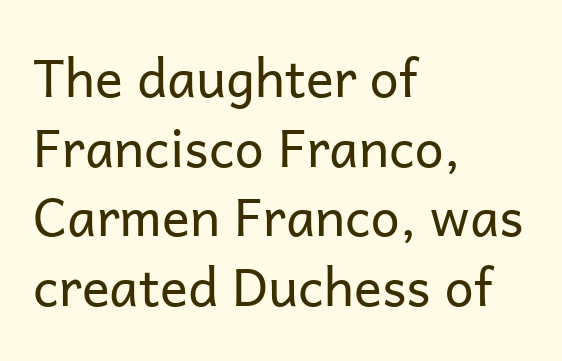
The image shows 52 px regular-weight sans-serif type, upright; set left-aligned, normal line spacing (1.34x), normal letter spacing, not underlined; low stroke contrast and a medium x-height.
